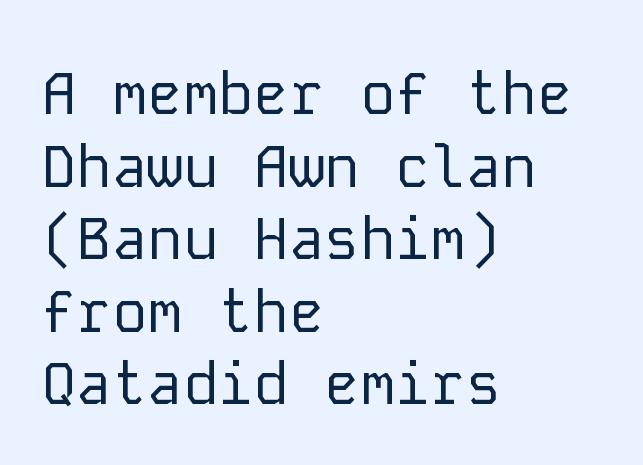
The image shows 59 px regular-weight sans-serif type, upright, monospaced; set left-aligned, line spacing 1.23x, normal letter spacing, not underlined; low stroke contrast and a medium x-height.
